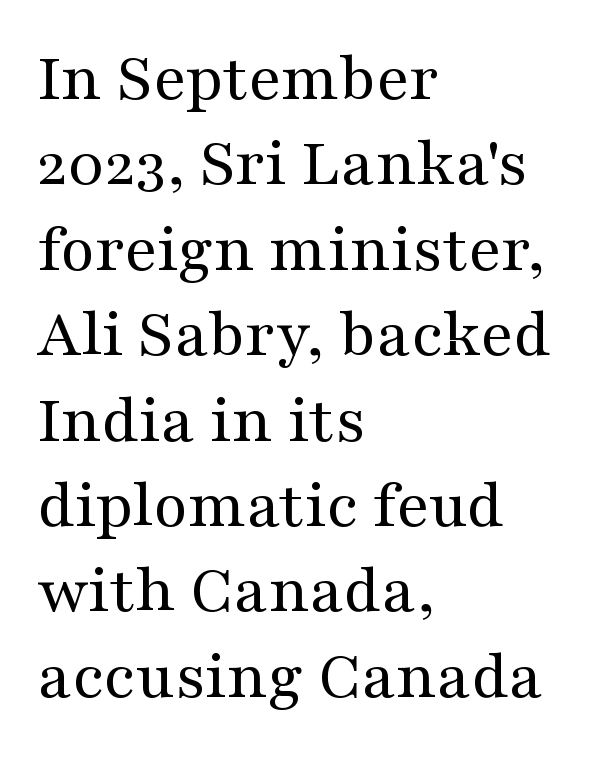
Q: Is the text bold? A: No.
Q: Is the text italic (slanted)? A: No, it is upright.
Q: Is the typeface a serif or a sans-serif typeface? A: Serif.
Q: Is the text underlined? A: No.
Q: How is the paragraph aligned? A: Left-aligned.
Q: Is the spacing between letters normal or unusually wide? A: Normal.
Q: Width (condensed, normal, or wide)? A: Wide.
Q: Stroke contrast? A: Medium.
Q: x-height? A: Medium.
Q: Monospaced? A: No.
